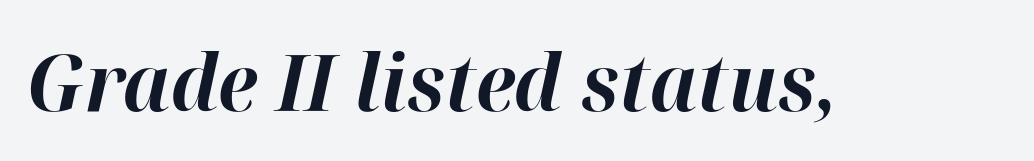
{"italic": "yes", "lean": "right", "slant_degrees": 12, "bold": "yes", "weight": "bold", "width": "normal", "stroke_contrast": "high", "x_height": "medium", "monospaced": "no", "underline": "no", "letter_spacing": "normal", "letter_spacing_em": 0.0, "glyph_px": 79}
